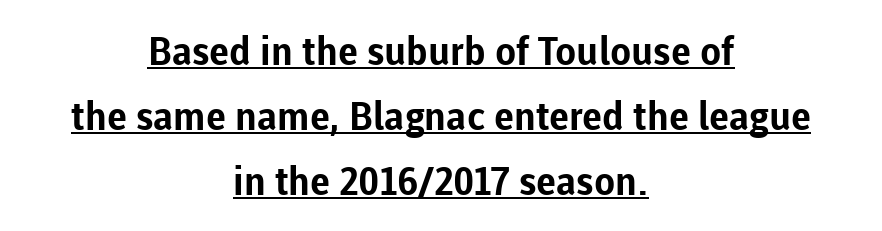
{"serif": "no", "italic": "no", "bold": "yes", "weight": "bold", "width": "normal", "stroke_contrast": "low", "x_height": "medium", "monospaced": "no", "underline": "yes", "align": "center", "line_spacing": "normal", "line_spacing_ratio": 1.67, "letter_spacing": "normal", "letter_spacing_em": 0.0, "glyph_px": 39}
